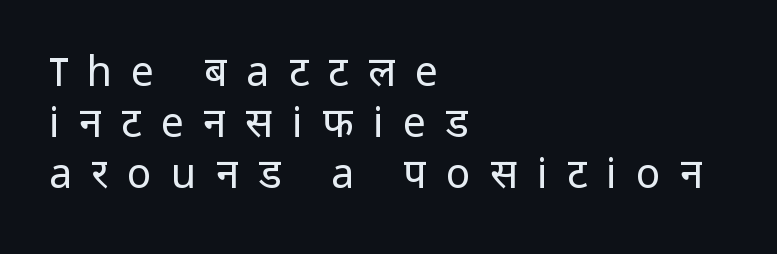
The weight tops out at a normal text grade. Are there feet on the stems? There aren't — it's a sans. Observe the wide spacing: letters keep a clear distance from each other. Compared with a centered layout, this one pins lines to the left instead. Quick note: not italic, upright.
